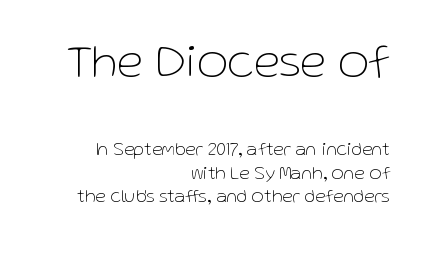
{"serif": "no", "italic": "no", "bold": "no", "weight": "thin", "width": "normal", "stroke_contrast": "low", "x_height": "medium", "monospaced": "no", "underline": "no", "align": "right", "line_spacing_ratio": 1.23, "letter_spacing": "normal", "letter_spacing_em": 0.0, "larger_block": "first", "size_ratio": 2.53, "glyph_px": 48}
